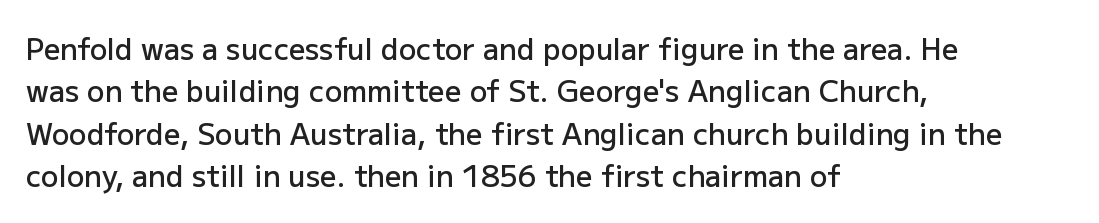
Honestly, the letter spacing is just normal — you wouldn't notice it. Bare-footed words on every line. How would I describe the line gaps? Plain and ordinary. The letters carry no serifs — their stems end cleanly without finishing strokes. Tall strokes in this sample are plumb rather than angled.
